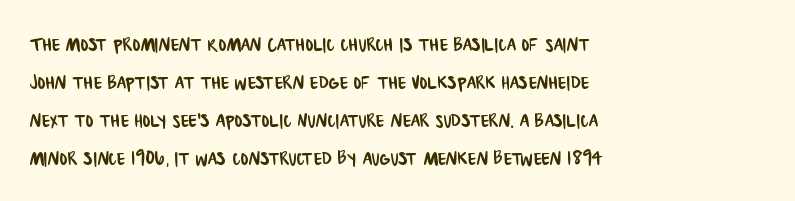
Characters follow at the spacing the type designer built in. Does the leading feel generous? No, just average. Quick note: underline off. The paragraph shown leans on its left margin.
